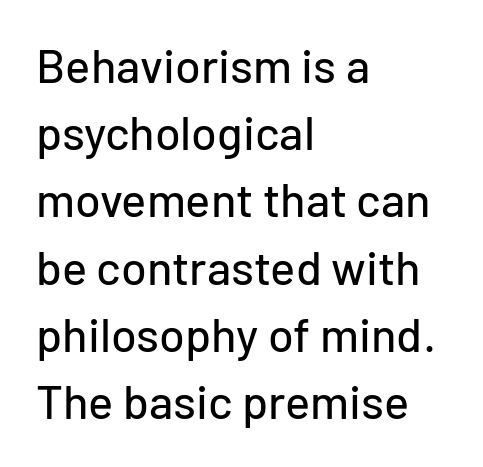
{"serif": "no", "italic": "no", "width": "normal", "stroke_contrast": "low", "x_height": "medium", "monospaced": "no", "underline": "no", "align": "left", "line_spacing": "normal", "line_spacing_ratio": 1.43, "letter_spacing": "normal", "letter_spacing_em": 0.0, "glyph_px": 47}
